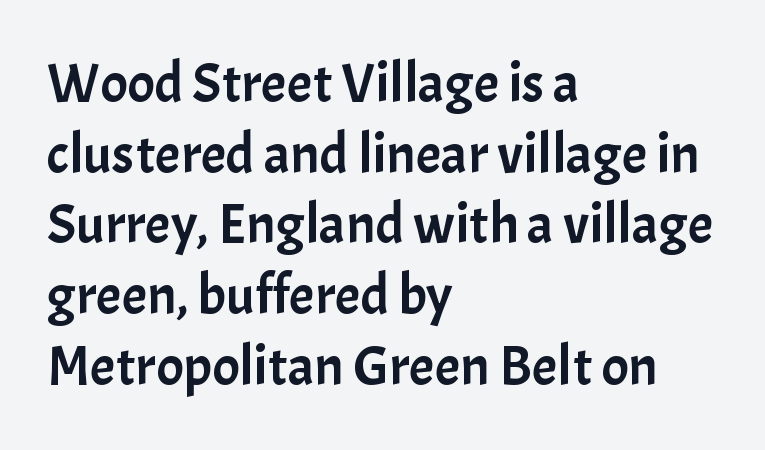
Q: Is the text italic (slanted)? A: No, it is upright.
Q: Is the typeface a serif or a sans-serif typeface? A: Sans-serif.
Q: Is the text underlined? A: No.
Q: How is the paragraph aligned? A: Left-aligned.
Q: Is the spacing between letters normal or unusually wide? A: Normal.
Q: Width (condensed, normal, or wide)? A: Normal.
Q: Stroke contrast? A: Low.
Q: x-height? A: Medium.
Q: Monospaced? A: No.
